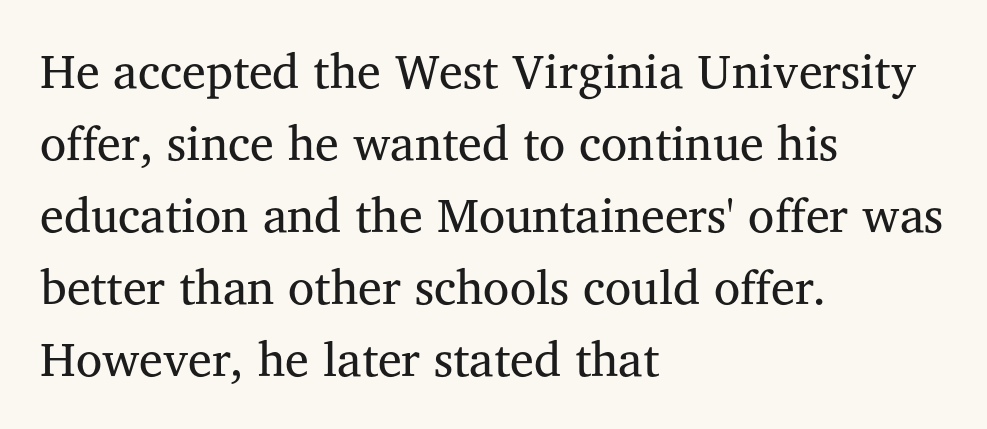
The image shows 48 px regular-weight serif type, upright; set left-aligned, normal line spacing (1.5x), normal letter spacing, not underlined; medium stroke contrast and a medium x-height.
